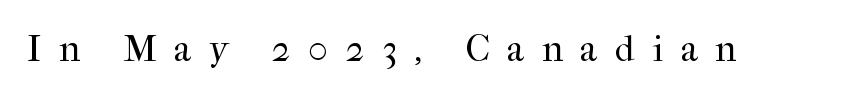
Do the characters align in a grid? No, the font is proportional. Compared with a typical body face, this is equally light or lighter still. Check under the words: just untouched page. Regarding serifs, this sample has them.
